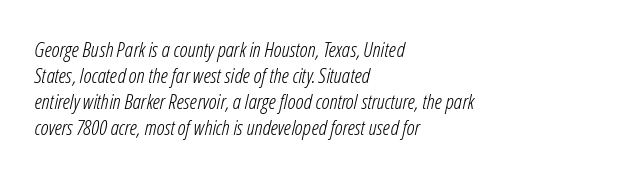
The image shows 21 px text type, italic (leaning right); set left-aligned, line spacing 1.24x, normal letter spacing, not underlined.
